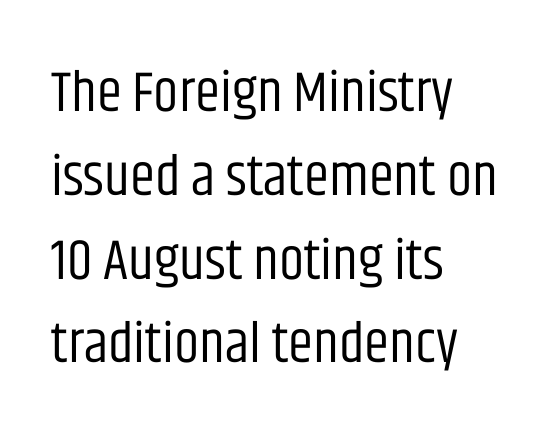
{"serif": "no", "italic": "no", "bold": "no", "weight": "regular", "width": "condensed", "stroke_contrast": "low", "x_height": "large", "monospaced": "no", "underline": "no", "align": "left", "line_spacing": "normal", "line_spacing_ratio": 1.47, "letter_spacing": "normal", "letter_spacing_em": 0.0, "glyph_px": 57}
